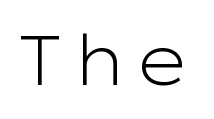
{"serif": "no", "italic": "no", "bold": "no", "weight": "light", "width": "wide", "stroke_contrast": "low", "x_height": "medium", "monospaced": "no", "underline": "no", "glyph_px": 69}
